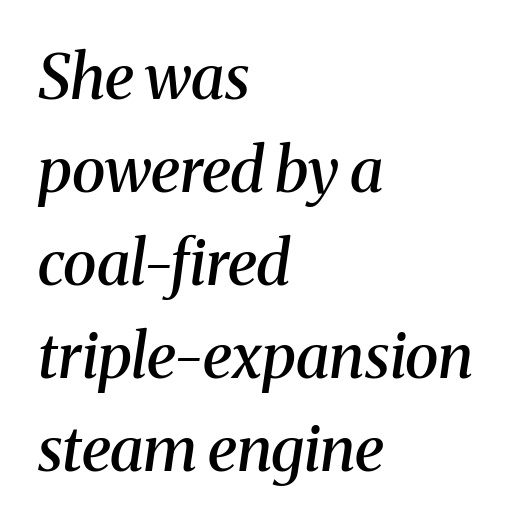
{"serif": "yes", "italic": "yes", "lean": "right", "slant_degrees": 8, "bold": "semi", "weight": "semibold", "width": "normal", "stroke_contrast": "medium", "x_height": "medium", "monospaced": "no", "underline": "no", "align": "left", "line_spacing": "normal", "line_spacing_ratio": 1.5, "letter_spacing": "normal", "letter_spacing_em": 0.0, "glyph_px": 62}
